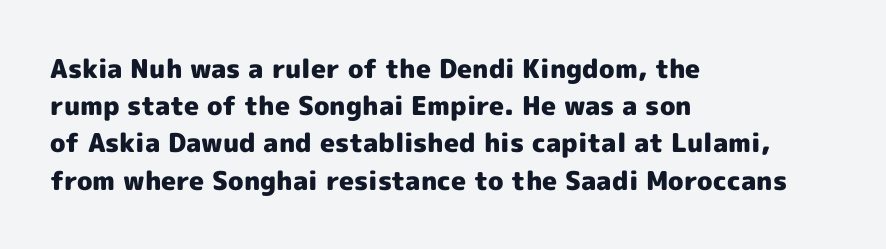
The image shows 26 px bold type, upright; set left-aligned, normal line spacing (1.43x), normal letter spacing, not underlined.
